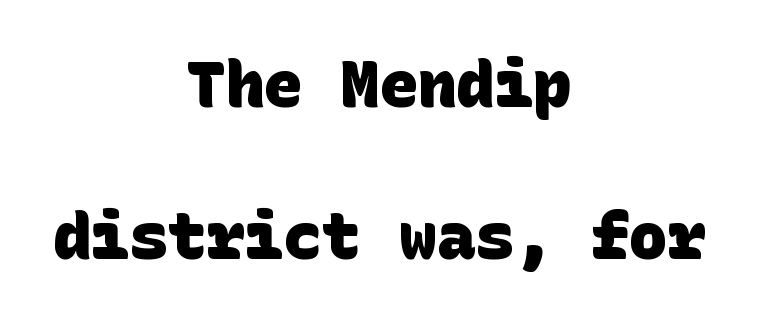
Q: Is the text bold? A: Yes.
Q: Is the typeface a serif or a sans-serif typeface? A: Sans-serif.
Q: Is the text underlined? A: No.
Q: How is the paragraph aligned? A: Centered.
Q: Is the spacing between letters normal or unusually wide? A: Normal.
Q: Is the spacing between lines tight, normal or loose? A: Loose.
Q: Width (condensed, normal, or wide)? A: Normal.
Q: Stroke contrast? A: Low.
Q: x-height? A: Large.
